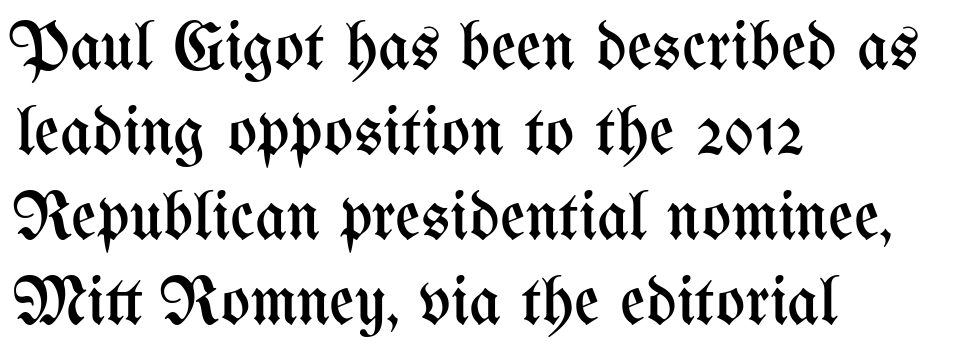
The image shows 69 px regular-weight, condensed type, upright; set left-aligned, line spacing 1.23x, normal letter spacing, not underlined; medium stroke contrast and a medium x-height.
